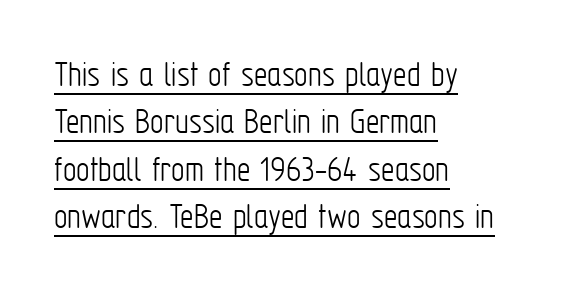
{"serif": "no", "italic": "no", "bold": "no", "weight": "light", "width": "condensed", "stroke_contrast": "low", "x_height": "medium", "monospaced": "no", "underline": "yes", "align": "left", "line_spacing": "normal", "line_spacing_ratio": 1.25, "letter_spacing": "normal", "letter_spacing_em": 0.0, "glyph_px": 38}
